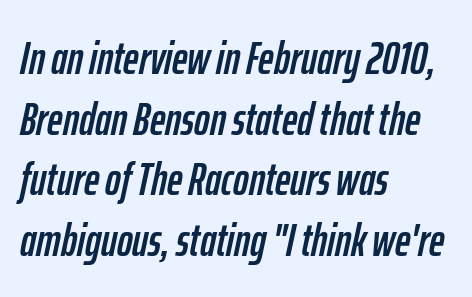
Q: Is the text italic (slanted)? A: Yes, it leans right by about 12 degrees.
Q: Is the text underlined? A: No.
Q: How is the paragraph aligned? A: Left-aligned.
Q: Is the spacing between letters normal or unusually wide? A: Normal.
Q: Is the spacing between lines tight, normal or loose? A: Normal.
Q: Width (condensed, normal, or wide)? A: Condensed.
Q: Stroke contrast? A: Low.
Q: x-height? A: Medium.
Q: Monospaced? A: No.
